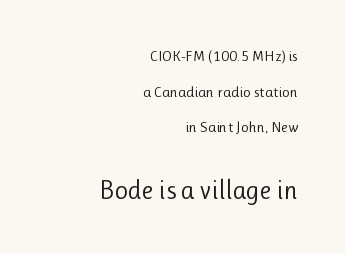
The type sits square on the baseline with zero lean. The passage shown begins with its smaller block and ends with its larger one. Honestly, there is no underline to notice here at all. Notice how the passage keeps a crisp vertical edge on the right only.
